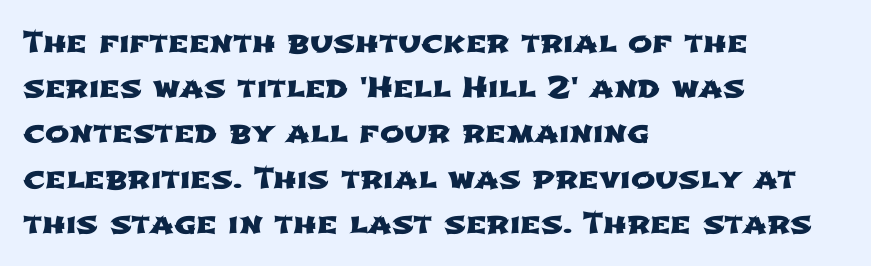
The image shows 29 px wide sans-serif type; set left-aligned, normal line spacing (1.56x), normal letter spacing, not underlined; low stroke contrast and a medium x-height.
